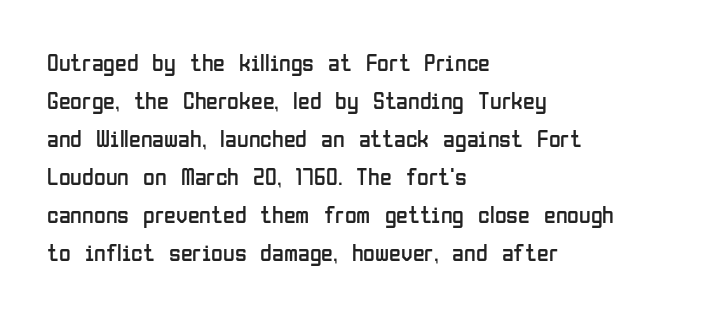
Caption: standard tracking, unaltered. How would I describe the line gaps? Plain and ordinary. Notice how the stems are strictly vertical — no italics here. The typeface has the unassuming heft of standard copy or less. The lines are quadded left.
